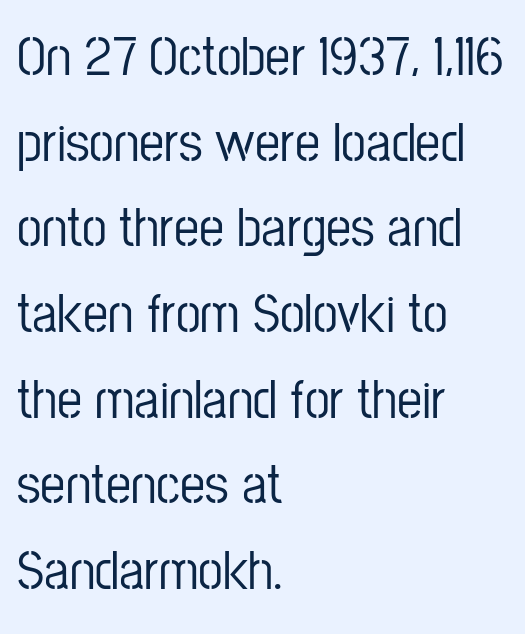
These lines are composed in type without serifs. Summary of vertical rhythm: regular, with standard interline spacing. Compared with typical body copy, the letter spacing here is the same. Upright lettering throughout. A typesetter would call this proportional, since set widths differ per character. Decoration check: the copy has no underline.
